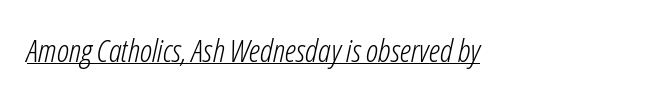
Every word sits above its own underline. The gaps between neighbouring characters are ordinary and unremarkable. The font's italic variant was chosen for this text. Is the stroke heavy? The answer is a plain regular-or-lighter. Note the varied advance widths — an 'i' is clearly narrower than an 'm'.
